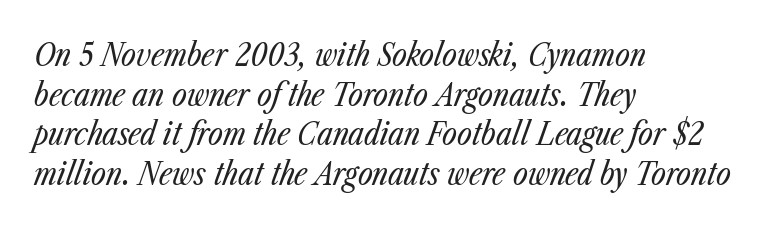
Rule under the text: the space is simply empty. The letters are slanted; this is an italic face. Every row of glyphs begins at an identical x-position on the left. The strokes carry an ordinary text weight at most.
